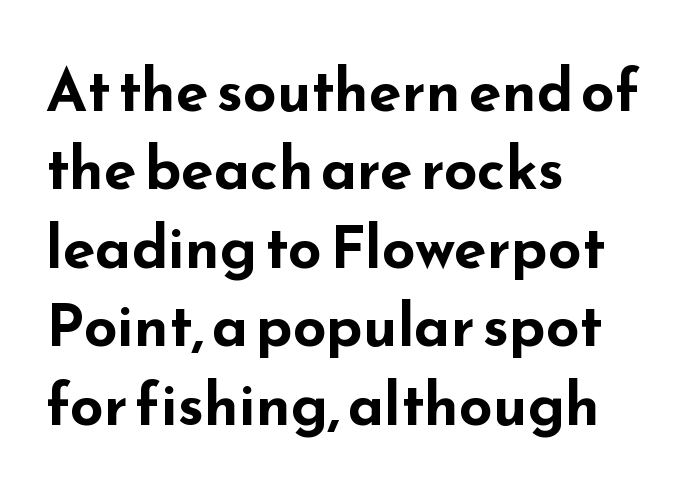
Q: Is the text bold? A: Yes.
Q: Is the text italic (slanted)? A: No, it is upright.
Q: Is the typeface a serif or a sans-serif typeface? A: Sans-serif.
Q: Is the text underlined? A: No.
Q: How is the paragraph aligned? A: Left-aligned.
Q: Is the spacing between letters normal or unusually wide? A: Normal.
Q: Is the spacing between lines tight, normal or loose? A: Normal.
Q: Width (condensed, normal, or wide)? A: Wide.
Q: Stroke contrast? A: Low.
Q: x-height? A: Small.
Q: Monospaced? A: No.
